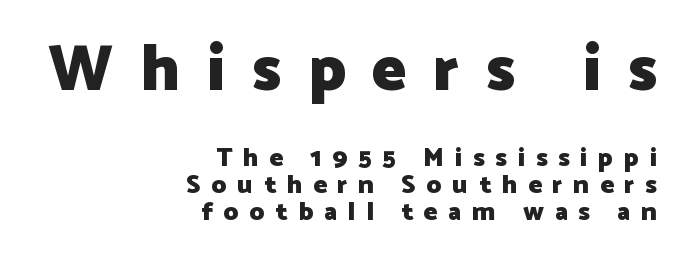
The image shows 65 px heavy sans-serif type, upright; set right-aligned, tight line spacing (1.03x), unusually wide letter spacing (+0.41 em), not underlined; the first (top) block is 2.5x larger; low stroke contrast and a medium x-height.
